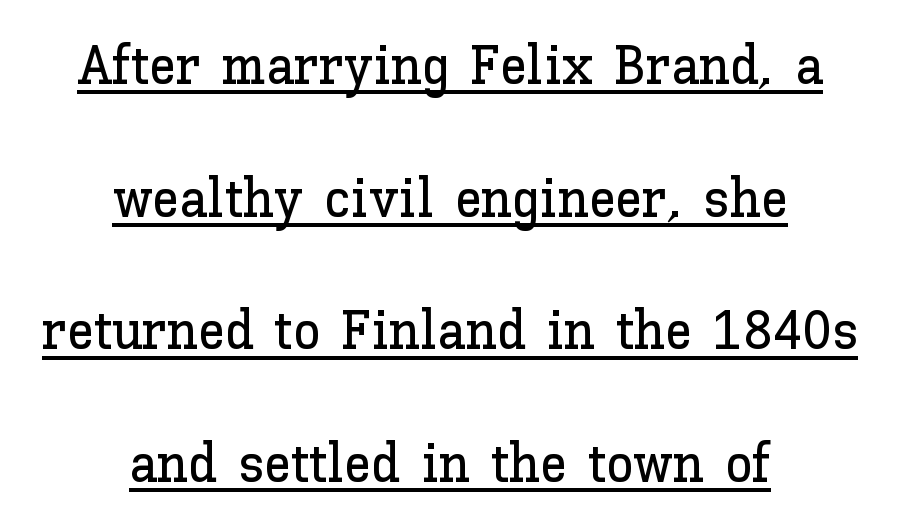
Q: Is the text italic (slanted)? A: No, it is upright.
Q: Is the text underlined? A: Yes.
Q: How is the paragraph aligned? A: Centered.
Q: Is the spacing between letters normal or unusually wide? A: Normal.
Q: Is the spacing between lines tight, normal or loose? A: Loose.
Q: Width (condensed, normal, or wide)? A: Normal.
Q: Stroke contrast? A: Low.
Q: x-height? A: Medium.
Q: Monospaced? A: No.
